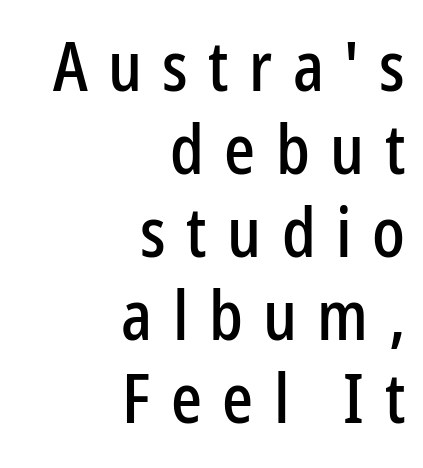
The image shows 68 px condensed sans-serif type, upright; set right-aligned, line spacing 1.22x, unusually wide letter spacing (+0.3 em), not underlined; low stroke contrast and a medium x-height.
